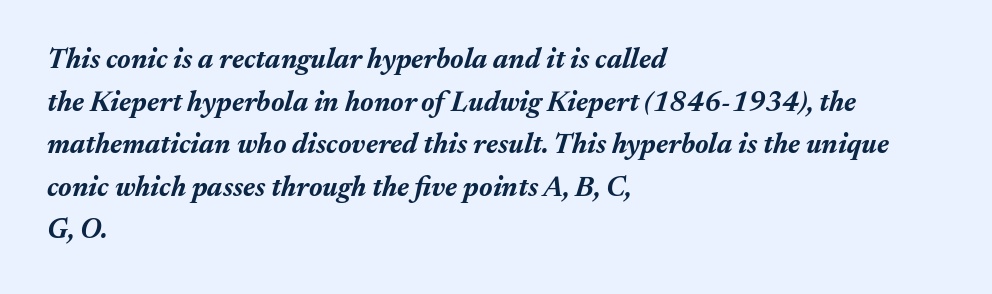
The image shows 28 px bold type, italic (leaning right); set left-aligned, normal line spacing (1.52x), normal letter spacing, not underlined; medium stroke contrast and a medium x-height.
